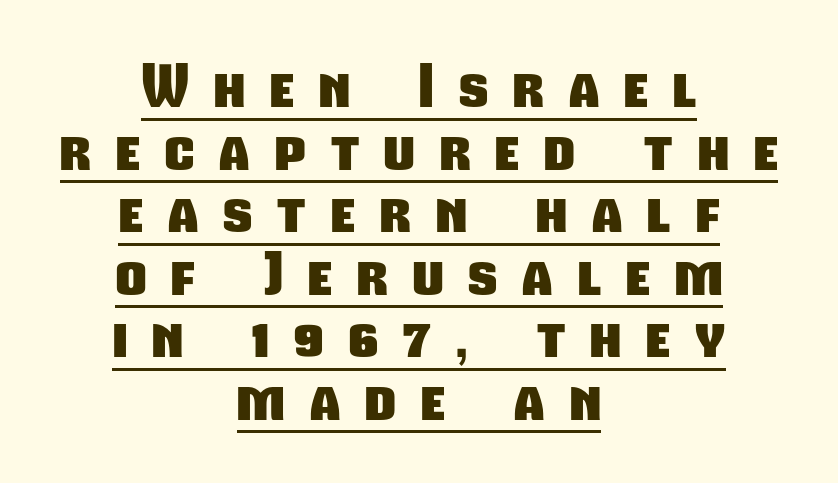
{"serif": "no", "bold": "yes", "weight": "heavy", "width": "condensed", "stroke_contrast": "low", "x_height": "medium", "monospaced": "no", "underline": "yes", "align": "center", "line_spacing": "tight", "line_spacing_ratio": 1.06, "letter_spacing": "wide", "letter_spacing_em": 0.43, "glyph_px": 59}
